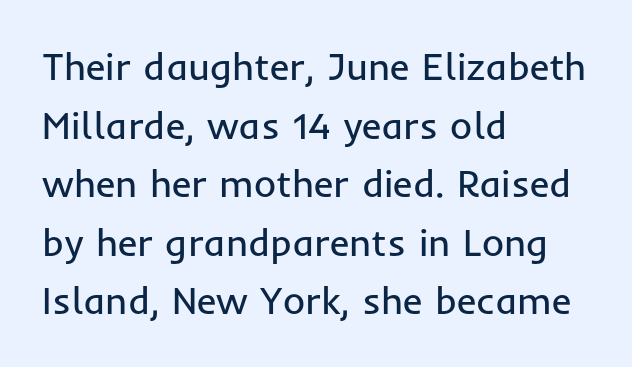
Is this a sans? Yes — the strokes have no serifs. Each letter keeps its own natural width here, so spacing adapts to shape. Unbolded letterforms with no extra heft. Every stem runs plumb, perpendicular to the baseline. The rendering keeps characters at their native spacing.
